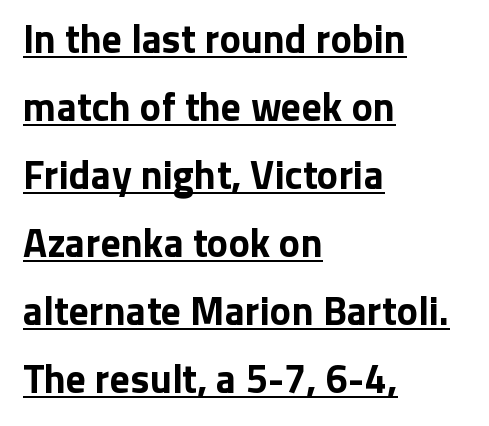
Q: Is the text bold? A: Yes.
Q: Is the text italic (slanted)? A: No, it is upright.
Q: Is the typeface a serif or a sans-serif typeface? A: Sans-serif.
Q: Is the text underlined? A: Yes.
Q: How is the paragraph aligned? A: Left-aligned.
Q: Is the spacing between letters normal or unusually wide? A: Normal.
Q: Is the spacing between lines tight, normal or loose? A: Normal.
Q: Width (condensed, normal, or wide)? A: Normal.
Q: Stroke contrast? A: Low.
Q: x-height? A: Medium.
Q: Monospaced? A: No.
